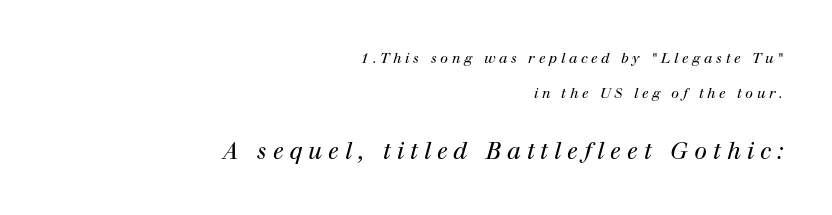
The image shows 23 px text type, italic (leaning right); set right-aligned, loose line spacing (2.49x), unusually wide letter spacing (+0.26 em), not underlined; the second (bottom) block is 1.64x larger.
